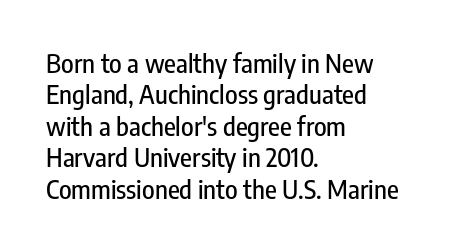
Tracking value appears to be zero — textbook default spacing. Rendered with straight, roman letterforms. Short and long lines alike share a common starting point at left. A bare baseline throughout the passage.
